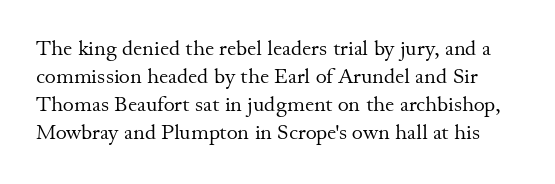
Q: Is the text bold? A: No.
Q: Is the text italic (slanted)? A: No, it is upright.
Q: Is the text underlined? A: No.
Q: Is the spacing between letters normal or unusually wide? A: Normal.
Q: Is the spacing between lines tight, normal or loose? A: Normal.
